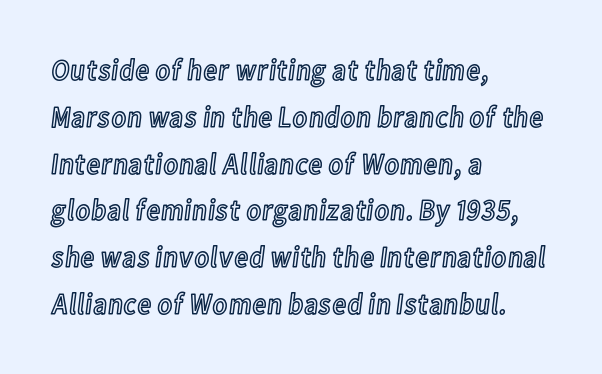
The image shows 30 px condensed type; set left-aligned, normal line spacing (1.56x), normal letter spacing, not underlined; a medium x-height.
